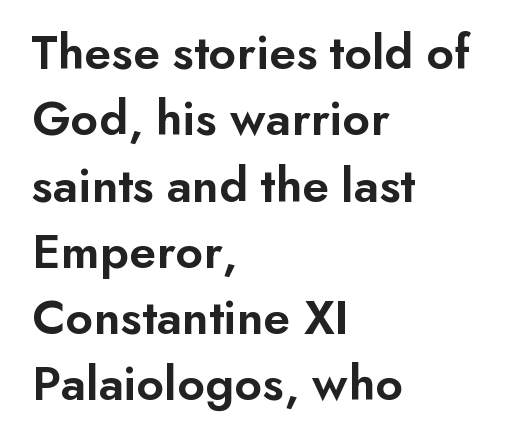
Observe the absence of serifs on each vertical stroke in this sample. A fair bit of extra ink — the face is semibold, not bold. The leading is moderate, giving the passage an even texture. Only glyphs here, with clear space below each row. The letters advance in unequal steps, a hallmark of proportional type. Designer's note — italics off, roman on.
